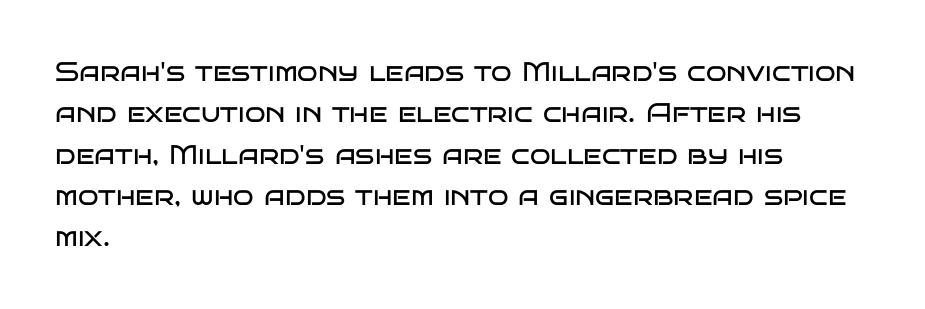
The image shows 27 px text type, upright; set left-aligned, normal line spacing (1.53x), normal letter spacing, not underlined.
